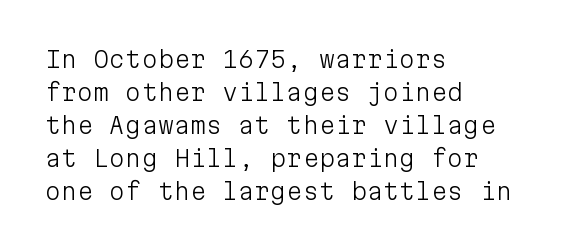
The image shows 23 px text type, upright; set left-aligned, normal line spacing (1.44x), normal letter spacing, not underlined.
